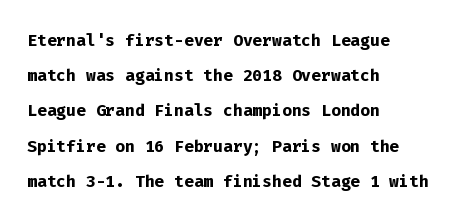
The image shows 23 px bold type, upright; set left-aligned, normal line spacing (1.53x), normal letter spacing, not underlined.
